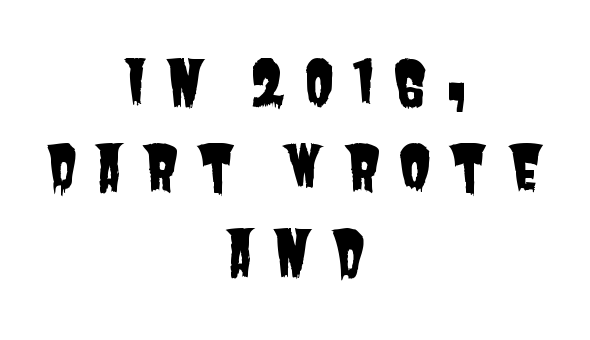
The image shows 60 px condensed sans-serif type; set centered, normal line spacing (1.42x), unusually wide letter spacing (+0.3 em), not underlined; low stroke contrast and a large x-height.
